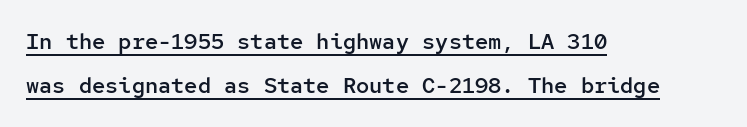
This sample trades compactness for vertical openness between lines. Left-aligned paragraph, ragged on the right. This is roman type, the default non-slanted kind. On the weight axis this lands at semibold, roughly 600. Glyph-to-glyph distance matches everyday printed text.
